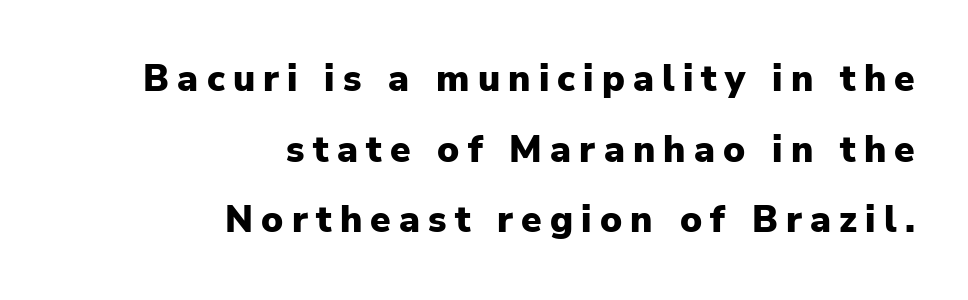
Proportional: the letters do not fall into vertical columns. Quick note: not italic, upright. As a designer I'd log this as weight 700, bold. Is there much room between lines? Yes — plenty of vertical air separates them. The passage shown is not underscored anywhere. Leftover space on each line is placed entirely before the opening word.
